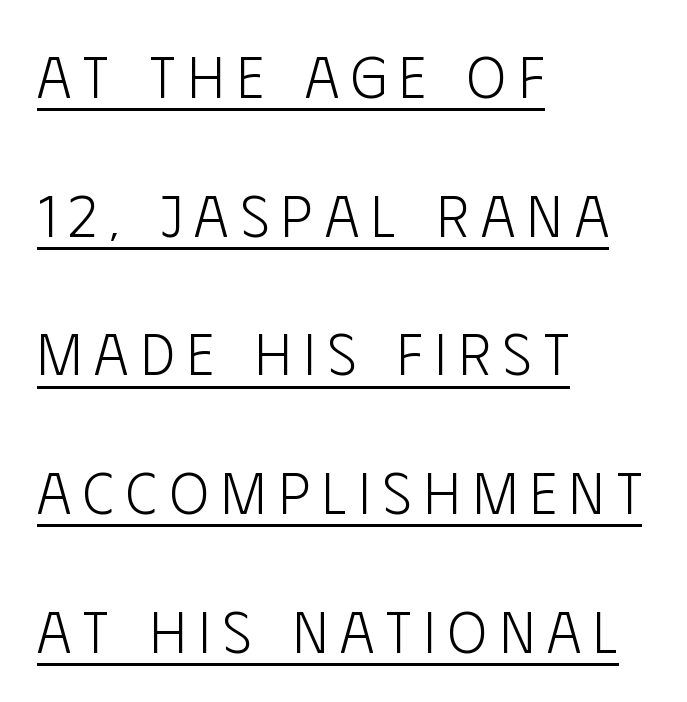
Q: Is the text bold? A: No.
Q: Is the text italic (slanted)? A: No, it is upright.
Q: Is the typeface a serif or a sans-serif typeface? A: Sans-serif.
Q: Is the text underlined? A: Yes.
Q: How is the paragraph aligned? A: Left-aligned.
Q: Is the spacing between letters normal or unusually wide? A: Unusually wide.
Q: Is the spacing between lines tight, normal or loose? A: Loose.
Q: Width (condensed, normal, or wide)? A: Condensed.
Q: Stroke contrast? A: Low.
Q: x-height? A: Large.
Q: Monospaced? A: No.
